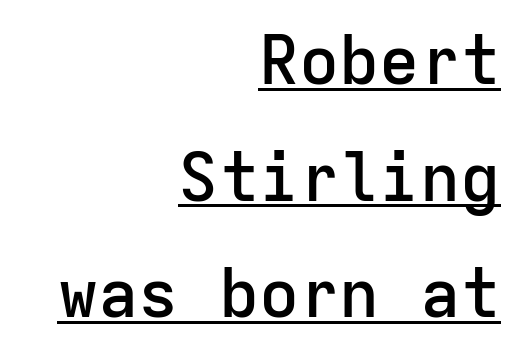
The image shows 67 px semibold sans-serif type, upright, monospaced; set right-aligned, line spacing 1.74x, normal letter spacing, underlined; low stroke contrast and a medium x-height.
